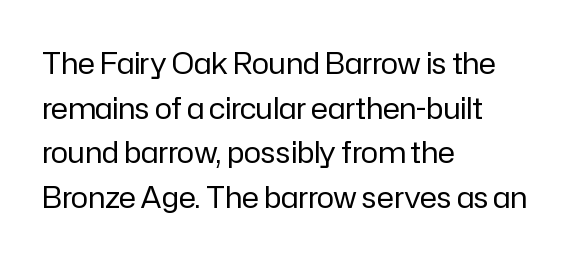
The image shows 29 px regular-weight sans-serif type, upright; set left-aligned, normal line spacing (1.54x), normal letter spacing, not underlined; low stroke contrast and a medium x-height.
